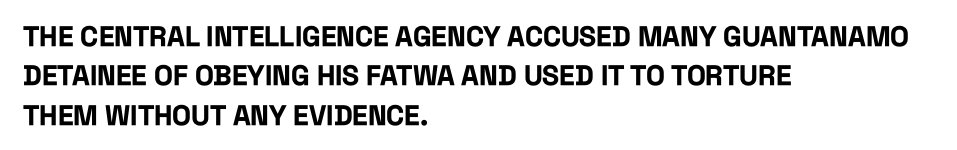
All the whitespace from short lines collects on the right. Standard letterfit; no display-style spreading of the glyphs. A typesetter would call this leading conventional body-copy spacing. Each letter's strokes conclude bluntly, with no projecting serifs.
